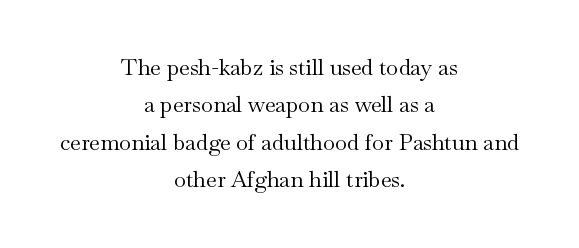
{"italic": "no", "bold": "no", "underline": "no", "align": "center", "line_spacing": "normal", "line_spacing_ratio": 1.7, "letter_spacing": "normal", "letter_spacing_em": 0.0, "glyph_px": 22}
